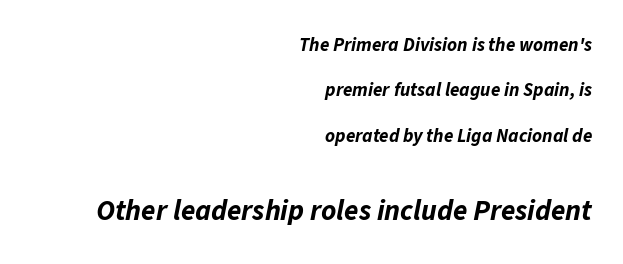
{"italic": "yes", "lean": "right", "slant_degrees": 11, "bold": "yes", "weight": "bold", "width": "normal", "stroke_contrast": "low", "x_height": "medium", "monospaced": "no", "underline": "no", "align": "right", "line_spacing": "loose", "line_spacing_ratio": 2.39, "letter_spacing": "normal", "letter_spacing_em": 0.0, "larger_block": "second", "size_ratio": 1.53, "glyph_px": 29}
